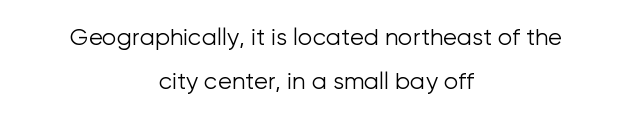
{"italic": "no", "bold": "no", "underline": "no", "align": "center", "line_spacing": "loose", "line_spacing_ratio": 1.93, "letter_spacing": "normal", "letter_spacing_em": 0.0, "glyph_px": 23}
